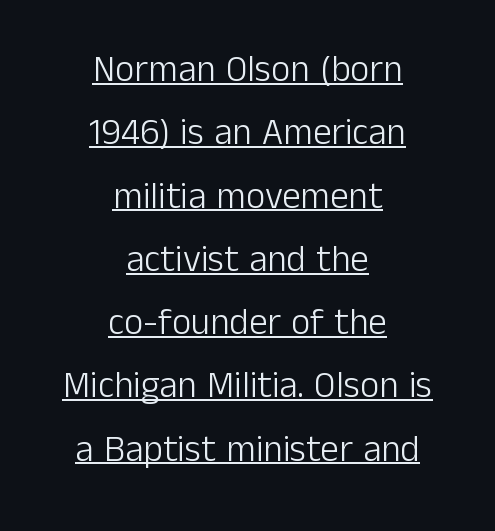
Q: Is the text bold? A: No.
Q: Is the text italic (slanted)? A: No, it is upright.
Q: Is the typeface a serif or a sans-serif typeface? A: Sans-serif.
Q: Is the text underlined? A: Yes.
Q: How is the paragraph aligned? A: Centered.
Q: Is the spacing between letters normal or unusually wide? A: Normal.
Q: Width (condensed, normal, or wide)? A: Normal.
Q: Stroke contrast? A: Low.
Q: x-height? A: Medium.
Q: Monospaced? A: No.
